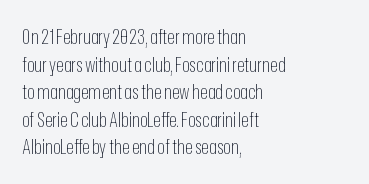
The image shows 20 px text type, upright; set left-aligned, normal line spacing (1.38x), normal letter spacing, not underlined.
